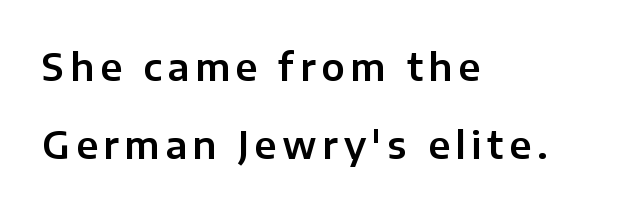
The image shows 37 px sans-serif type, upright; set left-aligned, loose line spacing (2.12x), not underlined; low stroke contrast and a medium x-height.
